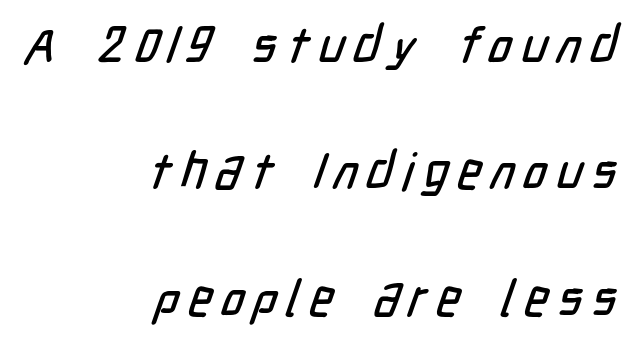
The image shows 51 px condensed sans-serif type; set right-aligned, loose line spacing (2.48x), not underlined; low stroke contrast and a medium x-height.
